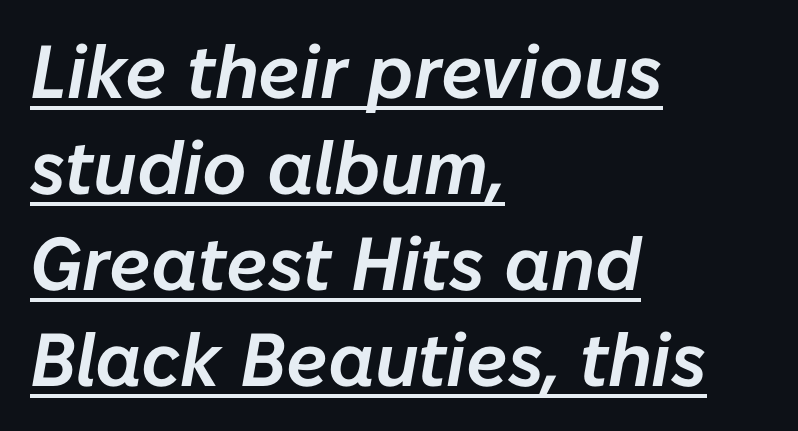
Q: Is the text italic (slanted)? A: Yes, it leans right by about 10 degrees.
Q: Is the text underlined? A: Yes.
Q: How is the paragraph aligned? A: Left-aligned.
Q: Is the spacing between letters normal or unusually wide? A: Normal.
Q: Is the spacing between lines tight, normal or loose? A: Normal.
Q: Width (condensed, normal, or wide)? A: Normal.
Q: Stroke contrast? A: Low.
Q: x-height? A: Medium.
Q: Monospaced? A: No.
